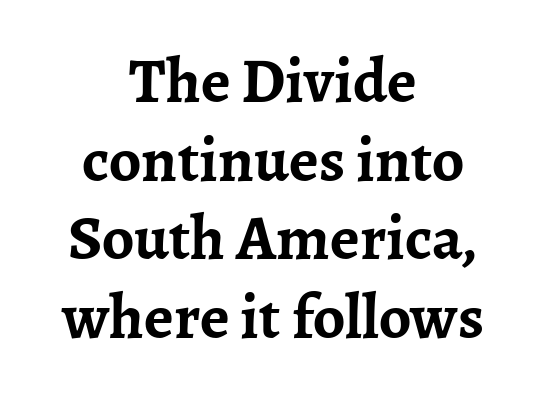
Q: Is the text bold? A: Yes.
Q: Is the text italic (slanted)? A: No, it is upright.
Q: Is the typeface a serif or a sans-serif typeface? A: Serif.
Q: Is the text underlined? A: No.
Q: How is the paragraph aligned? A: Centered.
Q: Is the spacing between letters normal or unusually wide? A: Normal.
Q: Width (condensed, normal, or wide)? A: Normal.
Q: Stroke contrast? A: Low.
Q: x-height? A: Medium.
Q: Monospaced? A: No.
